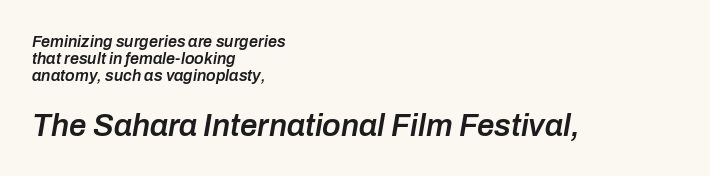
{"italic": "yes", "lean": "right", "slant_degrees": 10, "bold": "semi", "weight": "semibold", "width": "normal", "stroke_contrast": "low", "x_height": "medium", "monospaced": "no", "underline": "no", "align": "left", "line_spacing": "tight", "line_spacing_ratio": 1.07, "letter_spacing": "normal", "letter_spacing_em": 0.0, "larger_block": "second", "size_ratio": 1.94, "glyph_px": 31}
